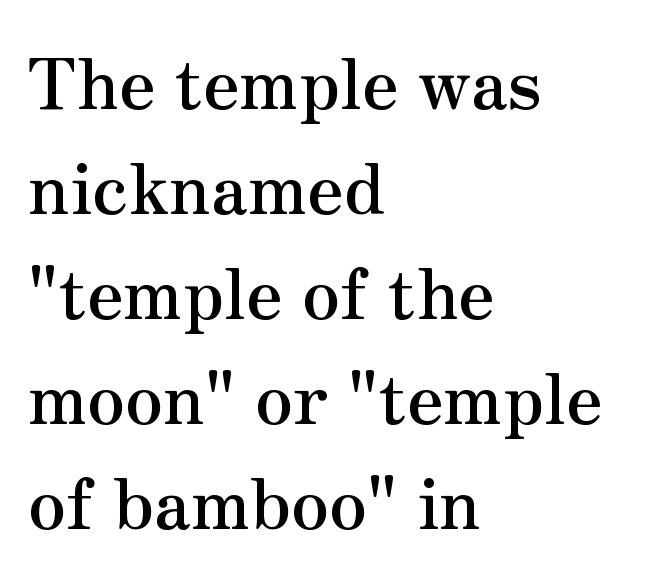
Q: Is the text bold? A: Yes.
Q: Is the text italic (slanted)? A: No, it is upright.
Q: Is the typeface a serif or a sans-serif typeface? A: Serif.
Q: Is the text underlined? A: No.
Q: How is the paragraph aligned? A: Left-aligned.
Q: Is the spacing between letters normal or unusually wide? A: Normal.
Q: Is the spacing between lines tight, normal or loose? A: Normal.
Q: Width (condensed, normal, or wide)? A: Normal.
Q: Stroke contrast? A: Medium.
Q: x-height? A: Small.
Q: Monospaced? A: No.
